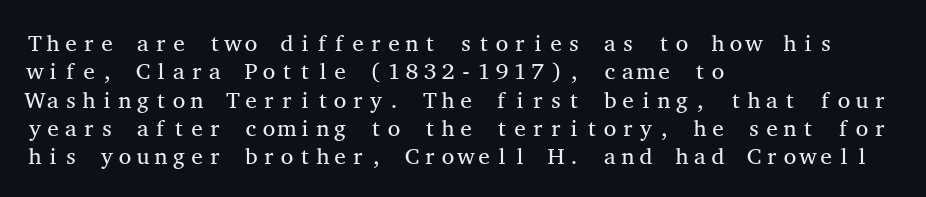
Nobody touched the tracking dial on this one. Visually the block forms a straight wall on the left and a jagged coastline on the right. Posture: upright roman. Beneath every word, the page is bare.
